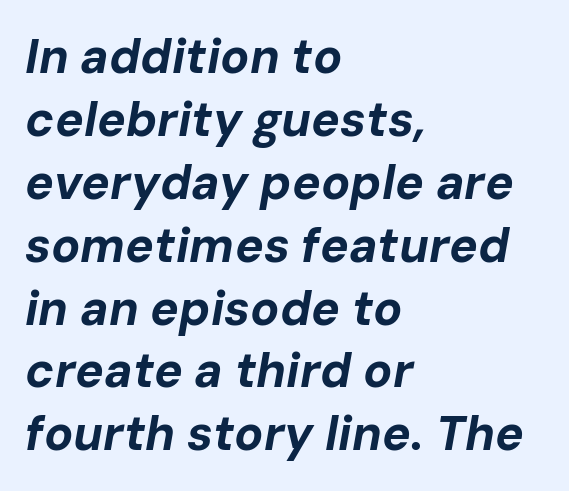
Anything drawn beneath the words? Only blank space. Do the characters align in a grid? No, the font is proportional. Every letter is thick-stroked: bold, no question. Compared with ordinary roman type, these characters are visibly tilted. Honestly, the row spacing looks completely unremarkable.
